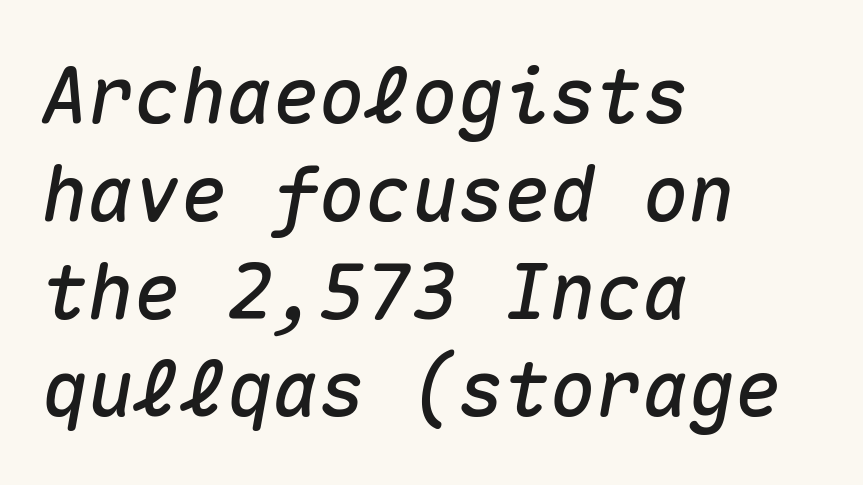
{"italic": "yes", "lean": "right", "slant_degrees": 10, "width": "normal", "stroke_contrast": "medium", "x_height": "medium", "monospaced": "yes", "underline": "no", "align": "left", "line_spacing": "normal", "line_spacing_ratio": 1.27, "letter_spacing": "normal", "letter_spacing_em": 0.0, "glyph_px": 77}
